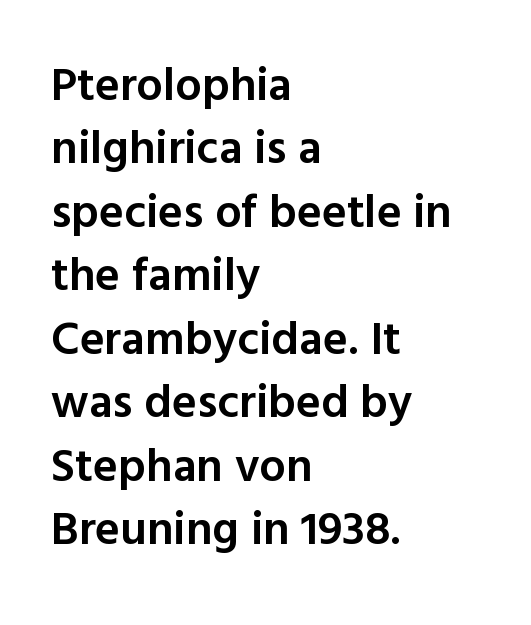
{"serif": "no", "italic": "no", "bold": "semi", "weight": "semibold", "width": "normal", "x_height": "medium", "monospaced": "no", "underline": "no", "align": "left", "line_spacing": "normal", "line_spacing_ratio": 1.35, "letter_spacing": "normal", "letter_spacing_em": 0.0, "glyph_px": 47}
